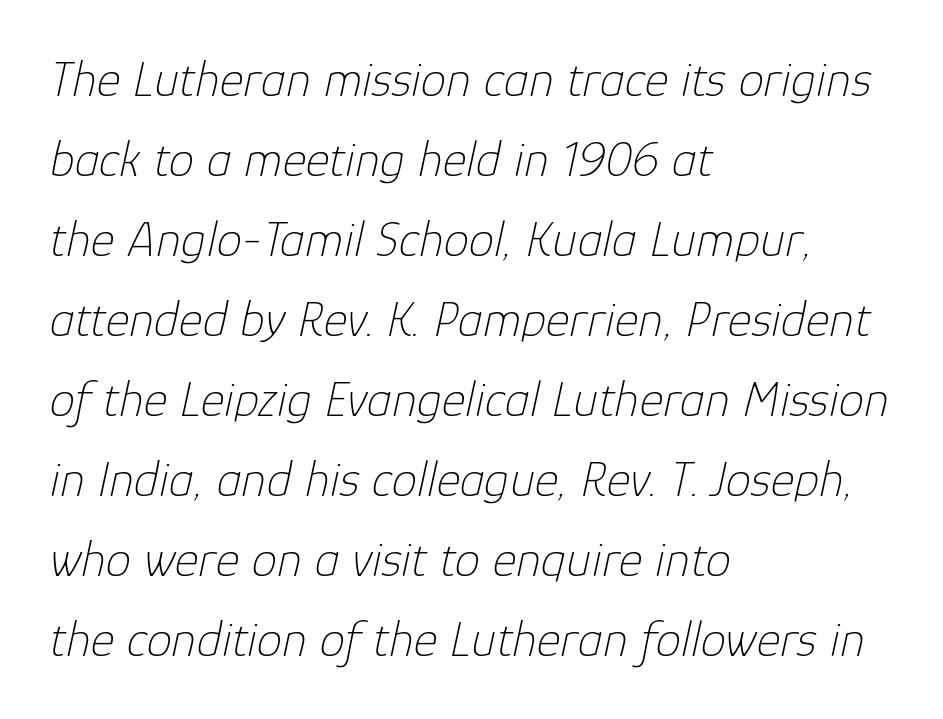
Q: Is the text bold? A: No.
Q: Is the text italic (slanted)? A: Yes, it leans right by about 12 degrees.
Q: Is the text underlined? A: No.
Q: How is the paragraph aligned? A: Left-aligned.
Q: Is the spacing between letters normal or unusually wide? A: Normal.
Q: Is the spacing between lines tight, normal or loose? A: Normal.
Q: Width (condensed, normal, or wide)? A: Normal.
Q: Stroke contrast? A: Low.
Q: x-height? A: Medium.
Q: Monospaced? A: No.
